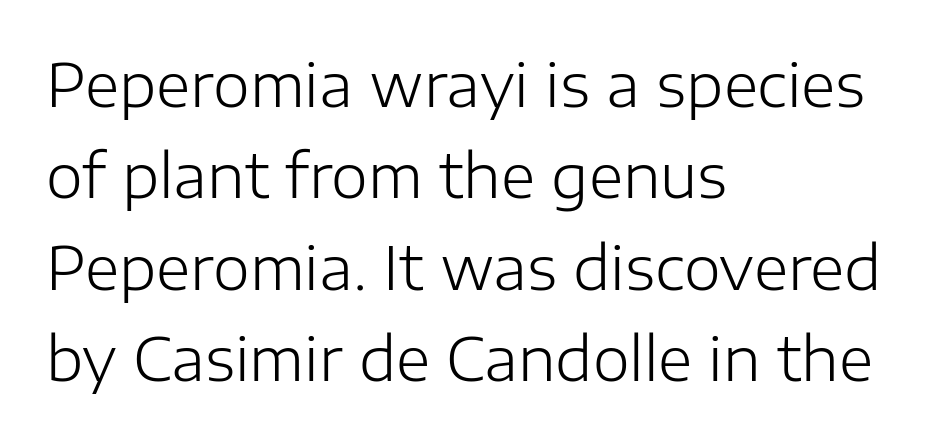
The image shows 59 px light sans-serif type, upright; set left-aligned, normal line spacing (1.55x), normal letter spacing, not underlined; low stroke contrast and a medium x-height.
